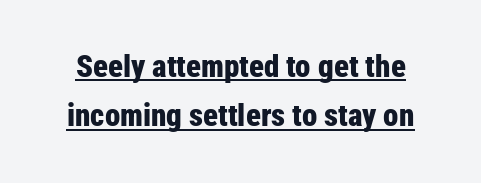
Each word holds together tightly as a unit, with standard inter-letter gaps. In terms of weight, the rendering is a true, heavy bold. The block of text has a typical density, with ordinary space between rows. This is roman type, the default non-slanted kind.
